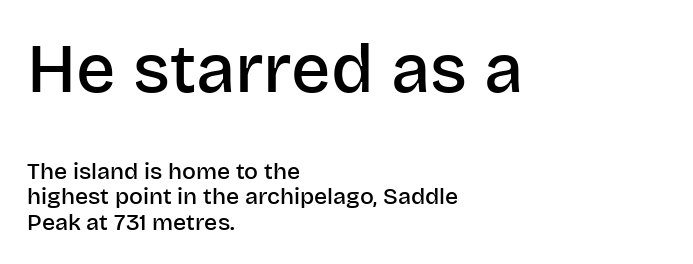
Q: Is the text bold? A: Semi-bold.
Q: Is the text italic (slanted)? A: No, it is upright.
Q: Is the typeface a serif or a sans-serif typeface? A: Sans-serif.
Q: Is the text underlined? A: No.
Q: How is the paragraph aligned? A: Left-aligned.
Q: Is the spacing between letters normal or unusually wide? A: Normal.
Q: Is the spacing between lines tight, normal or loose? A: Tight.
Q: Which block of text is set in a larger size, the first (top) or the second (bottom)? A: The first (top) one.
Q: Width (condensed, normal, or wide)? A: Normal.
Q: Stroke contrast? A: Low.
Q: x-height? A: Large.
Q: Monospaced? A: No.
